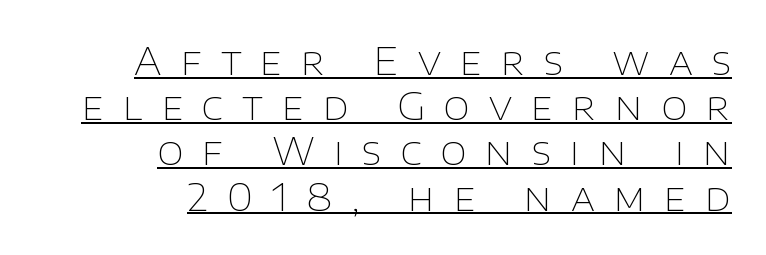
Every stem runs plumb, perpendicular to the baseline. The rendering inserts visible extra space after every character. Is the block centered? No — it sits flush against the right margin. The strokes are not fattened; the text isn't bold.
